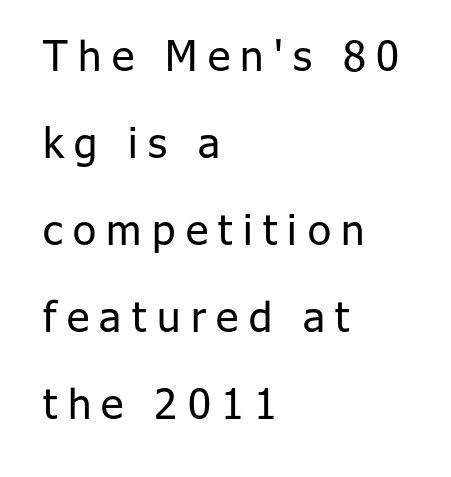
{"serif": "no", "italic": "no", "bold": "no", "weight": "regular", "width": "normal", "stroke_contrast": "low", "x_height": "medium", "monospaced": "no", "underline": "no", "align": "left", "line_spacing": "loose", "line_spacing_ratio": 2.07, "letter_spacing": "wide", "letter_spacing_em": 0.25, "glyph_px": 42}
